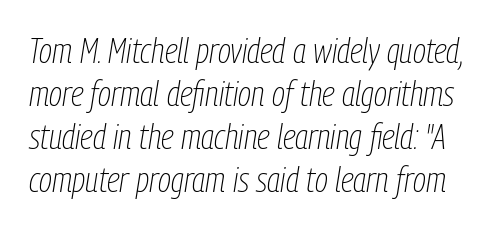
Q: Is the text bold? A: No.
Q: Is the text italic (slanted)? A: Yes, it leans right by about 9 degrees.
Q: Is the text underlined? A: No.
Q: Is the spacing between letters normal or unusually wide? A: Normal.
Q: Width (condensed, normal, or wide)? A: Condensed.
Q: Stroke contrast? A: Low.
Q: x-height? A: Medium.
Q: Monospaced? A: No.
